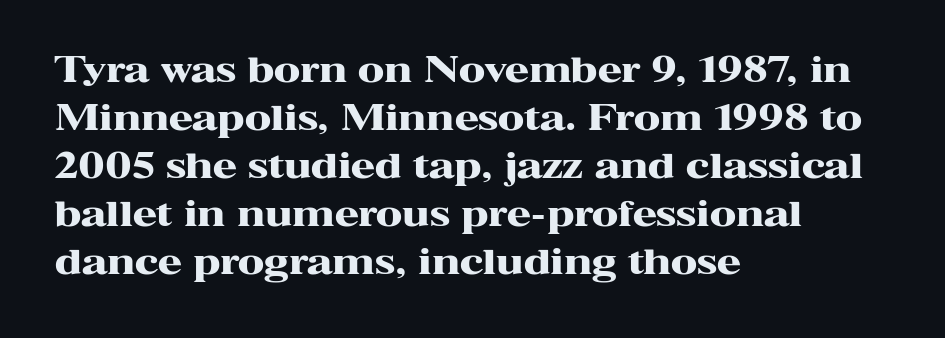
The image shows 35 px heavy, wide serif type, upright; set left-aligned, normal line spacing (1.37x), normal letter spacing, not underlined; high stroke contrast and a medium x-height.
